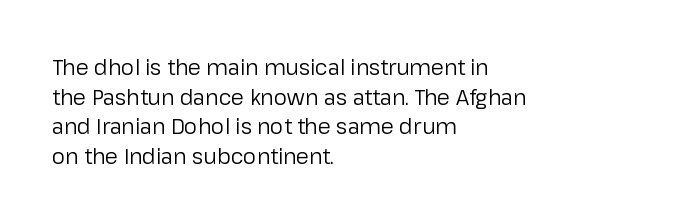
Q: Is the text bold? A: No.
Q: Is the text italic (slanted)? A: No, it is upright.
Q: Is the text underlined? A: No.
Q: How is the paragraph aligned? A: Left-aligned.
Q: Is the spacing between letters normal or unusually wide? A: Normal.
Q: Is the spacing between lines tight, normal or loose? A: Normal.
